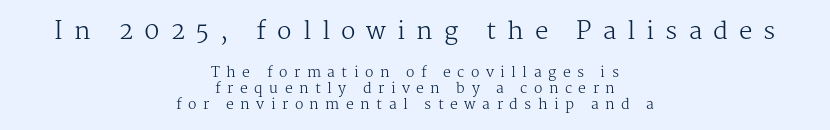
The image shows 24 px text type, upright; set centered, tight line spacing (1.15x), unusually wide letter spacing (+0.46 em), not underlined; the first (top) block is 1.71x larger.
